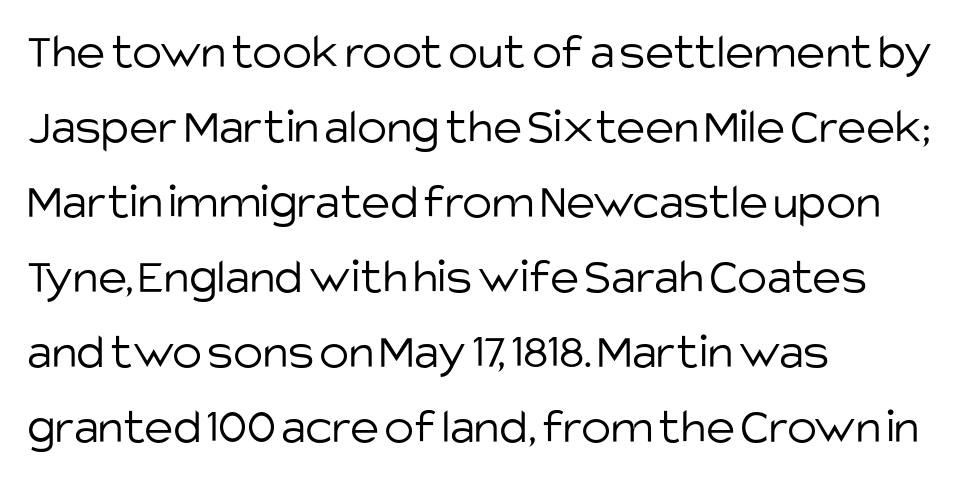
This is sans-serif lettering, the kind often seen on screens and signage. The lines sit at an ordinary, default distance from one another. Upright lettering throughout. Nothing unusual about the tracking: characters are spaced as the font intends.
